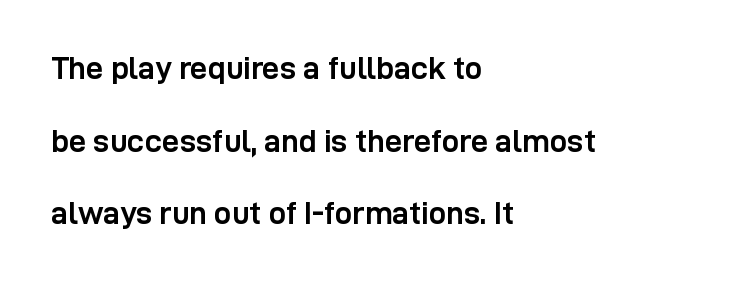
The image shows 31 px semibold sans-serif type, upright; set left-aligned, loose line spacing (2.34x), normal letter spacing, not underlined; low stroke contrast and a medium x-height.
